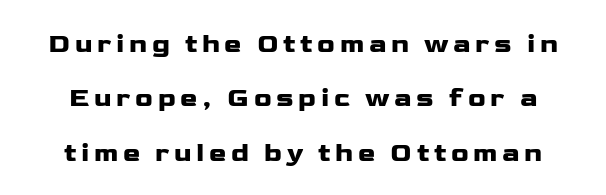
Q: Is the text italic (slanted)? A: No, it is upright.
Q: Is the text underlined? A: No.
Q: Is the spacing between lines tight, normal or loose? A: Loose.
